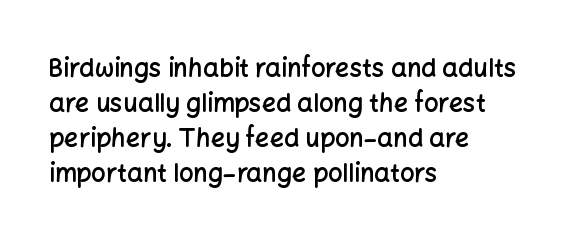
Notice how the passage keeps a crisp vertical edge on the left only. Ordinary non-slanted type is in use. Strokes here are thickened, but only to semibold level. Vertical spacing — default. The glyphs are unaccompanied by any horizontal stroke below them.
